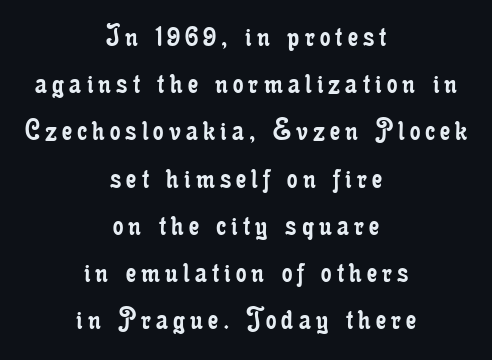
The image shows 33 px regular-weight, condensed serif type, upright; set centered, normal line spacing (1.43x), not underlined; low stroke contrast and a small x-height.
